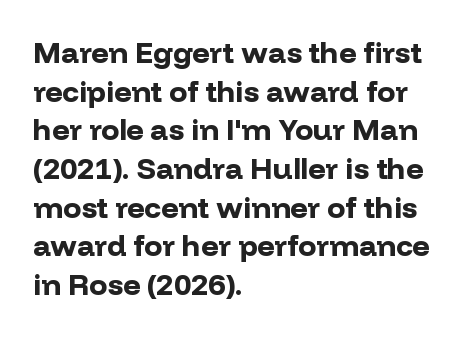
Q: Is the text bold? A: Yes.
Q: Is the text italic (slanted)? A: No, it is upright.
Q: Is the typeface a serif or a sans-serif typeface? A: Sans-serif.
Q: Is the text underlined? A: No.
Q: How is the paragraph aligned? A: Left-aligned.
Q: Is the spacing between letters normal or unusually wide? A: Normal.
Q: Is the spacing between lines tight, normal or loose? A: Normal.
Q: Width (condensed, normal, or wide)? A: Normal.
Q: Stroke contrast? A: Low.
Q: x-height? A: Medium.
Q: Monospaced? A: No.
